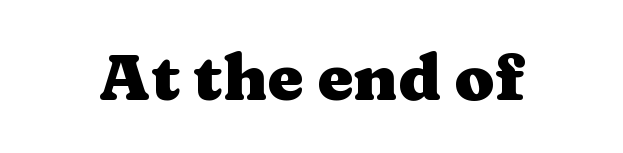
Q: Is the text bold? A: Yes.
Q: Is the text italic (slanted)? A: No, it is upright.
Q: Is the typeface a serif or a sans-serif typeface? A: Serif.
Q: Is the text underlined? A: No.
Q: Is the spacing between letters normal or unusually wide? A: Normal.
Q: Width (condensed, normal, or wide)? A: Wide.
Q: Stroke contrast? A: Medium.
Q: x-height? A: Medium.
Q: Monospaced? A: No.
